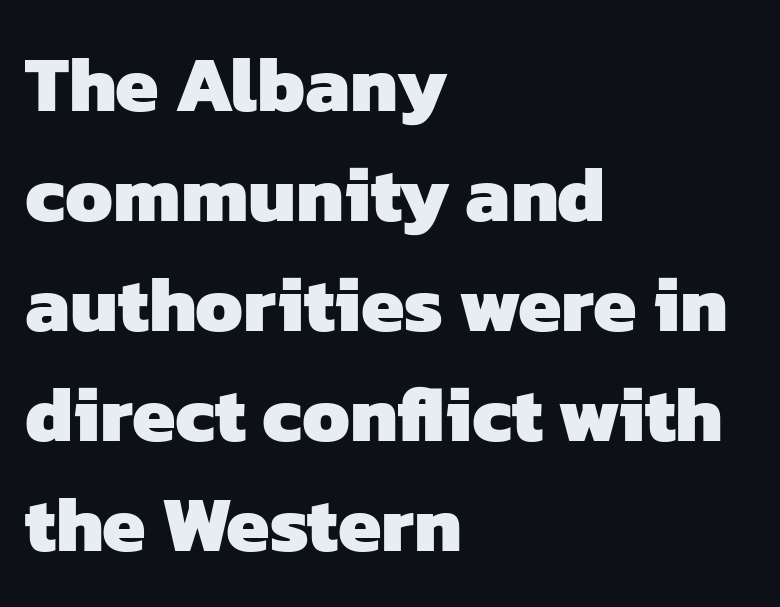
{"serif": "no", "bold": "yes", "weight": "heavy", "width": "normal", "stroke_contrast": "low", "x_height": "medium", "monospaced": "no", "underline": "no", "align": "left", "line_spacing": "normal", "line_spacing_ratio": 1.41, "letter_spacing": "normal", "letter_spacing_em": 0.0, "glyph_px": 78}
